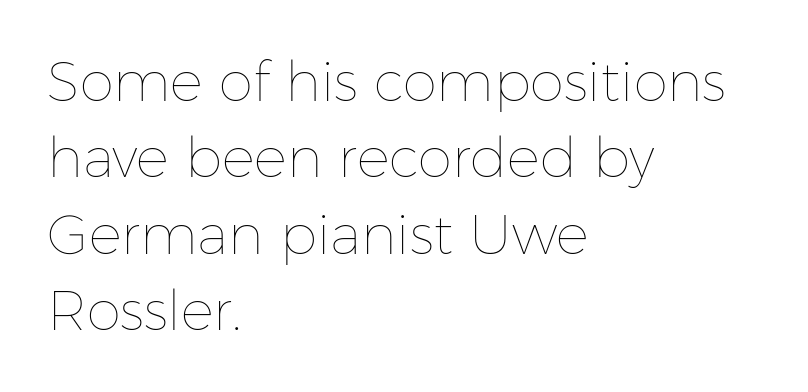
The image shows 55 px thin type, upright; set left-aligned, normal line spacing (1.39x), normal letter spacing, not underlined; low stroke contrast and a medium x-height.
